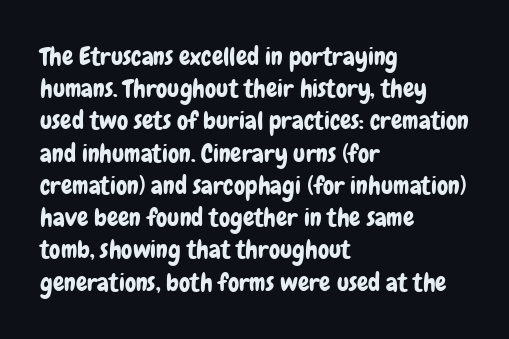
The image shows 25 px text type, upright; set left-aligned, normal line spacing (1.29x), normal letter spacing, not underlined.
